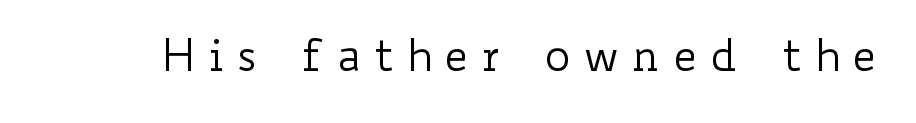
{"italic": "no", "bold": "no", "weight": "regular", "width": "wide", "stroke_contrast": "low", "x_height": "small", "monospaced": "no", "underline": "no", "letter_spacing": "wide", "letter_spacing_em": 0.27, "glyph_px": 44}
